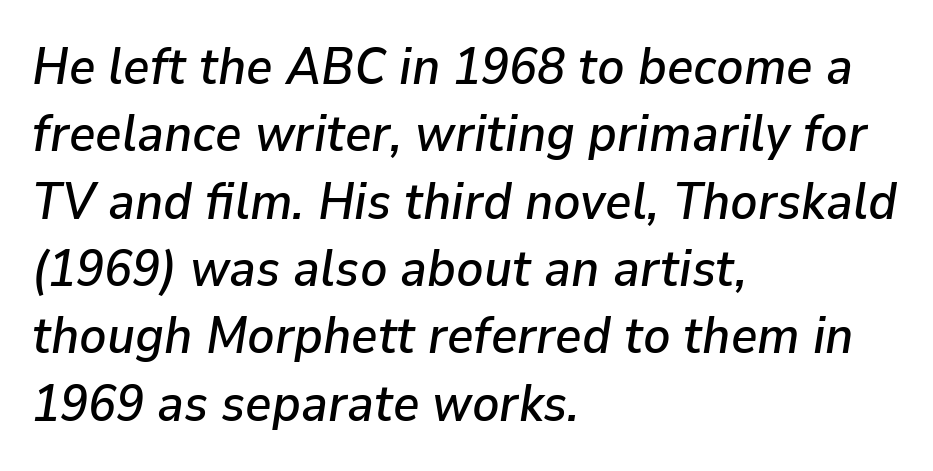
{"italic": "yes", "lean": "right", "slant_degrees": 9, "width": "normal", "stroke_contrast": "low", "x_height": "medium", "monospaced": "no", "underline": "no", "align": "left", "line_spacing": "normal", "line_spacing_ratio": 1.32, "letter_spacing": "normal", "letter_spacing_em": 0.0, "glyph_px": 51}
